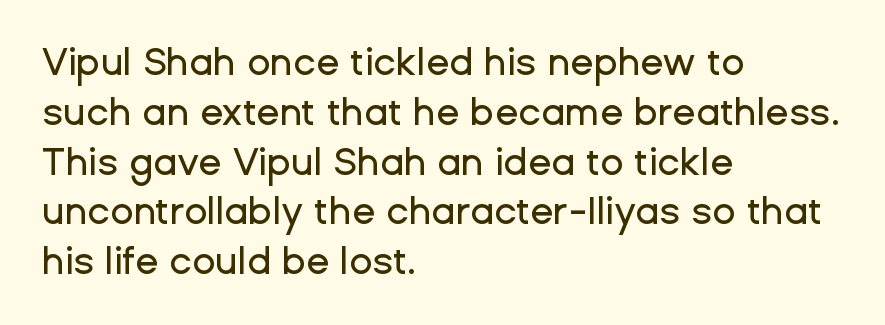
Q: Is the text italic (slanted)? A: No, it is upright.
Q: Is the typeface a serif or a sans-serif typeface? A: Sans-serif.
Q: Is the text underlined? A: No.
Q: How is the paragraph aligned? A: Left-aligned.
Q: Is the spacing between letters normal or unusually wide? A: Normal.
Q: Is the spacing between lines tight, normal or loose? A: Normal.
Q: Width (condensed, normal, or wide)? A: Normal.
Q: Stroke contrast? A: Low.
Q: x-height? A: Medium.
Q: Monospaced? A: No.
